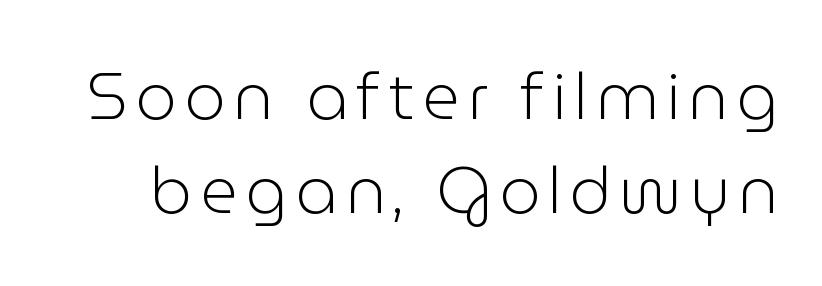
The image shows 65 px light sans-serif type, upright; set normal line spacing (1.44x), not underlined; low stroke contrast and a medium x-height.
